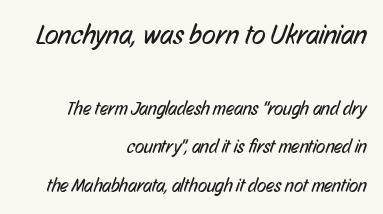
I'd call this a sans setting — the letters go barefoot. Vertically, the passage feels expansive, rows floating well apart. Note the varied advance widths — an 'i' is clearly narrower than an 'm'. This sample uses plain, unmodified letter spacing. Look at the glyph heights: the upper group is clearly the bigger setting.
